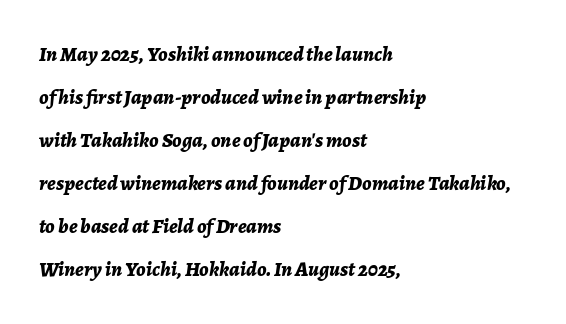
The passage shown has conventional tracking throughout. Heft: maximum for text — a bold. Type without underlining. The passage shown leans; its letterforms are oblique.
